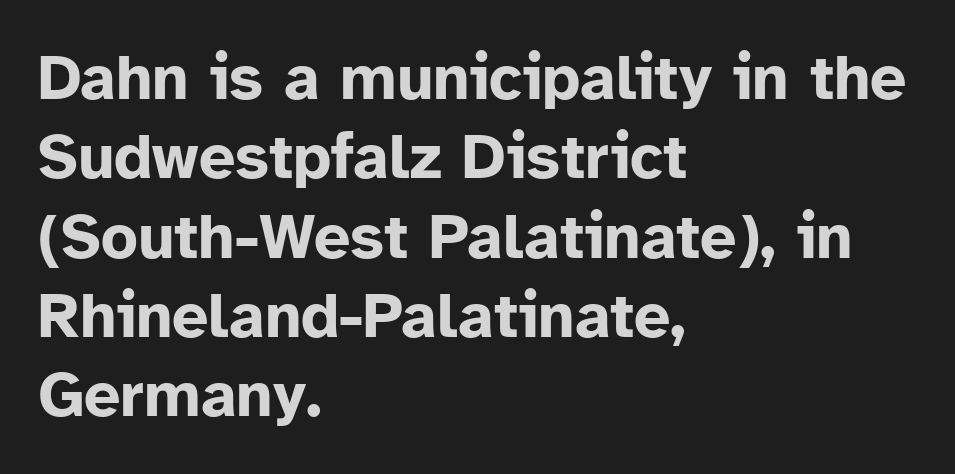
{"serif": "no", "italic": "no", "bold": "yes", "weight": "bold", "width": "normal", "stroke_contrast": "low", "x_height": "medium", "monospaced": "no", "underline": "no", "align": "left", "line_spacing_ratio": 1.24, "letter_spacing": "normal", "letter_spacing_em": 0.0, "glyph_px": 64}
